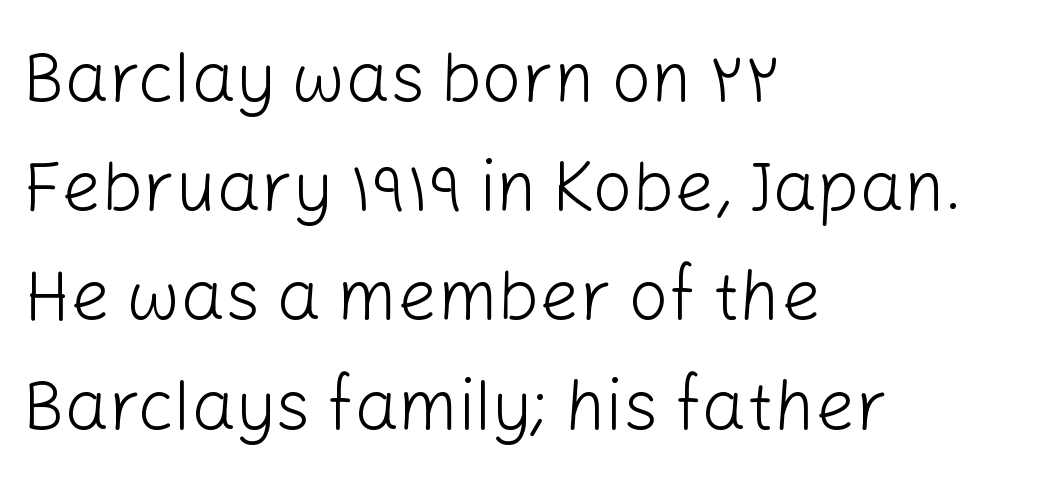
Q: Is the text bold? A: No.
Q: Is the text italic (slanted)? A: No, it is upright.
Q: Is the typeface a serif or a sans-serif typeface? A: Sans-serif.
Q: Is the text underlined? A: No.
Q: How is the paragraph aligned? A: Left-aligned.
Q: Is the spacing between letters normal or unusually wide? A: Normal.
Q: Is the spacing between lines tight, normal or loose? A: Normal.
Q: Width (condensed, normal, or wide)? A: Normal.
Q: Stroke contrast? A: Low.
Q: x-height? A: Medium.
Q: Monospaced? A: No.
